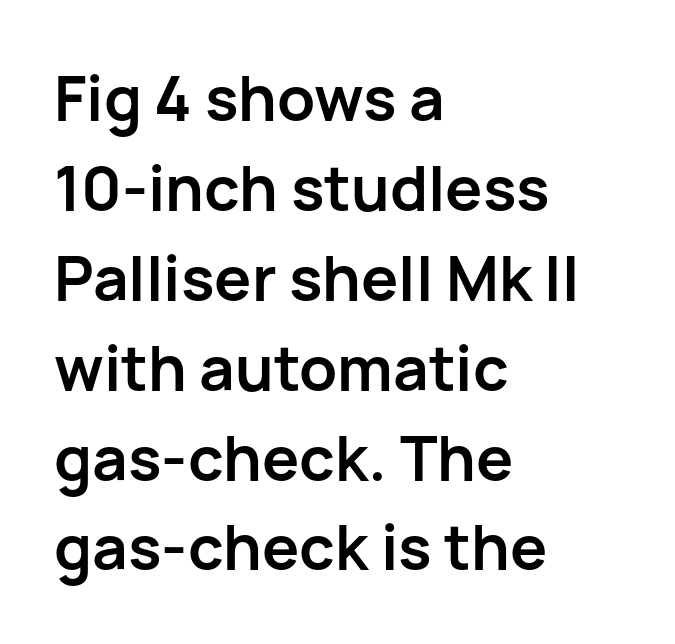
The image shows 62 px semibold sans-serif type, upright; set left-aligned, normal line spacing (1.45x), normal letter spacing, not underlined; low stroke contrast and a medium x-height.
